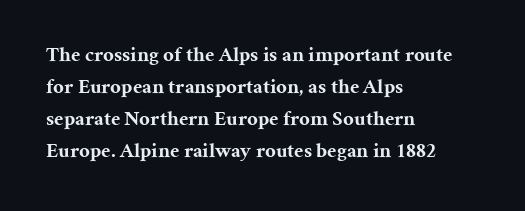
The image shows 21 px bold type, upright; set left-aligned, normal line spacing (1.53x), normal letter spacing, not underlined.
